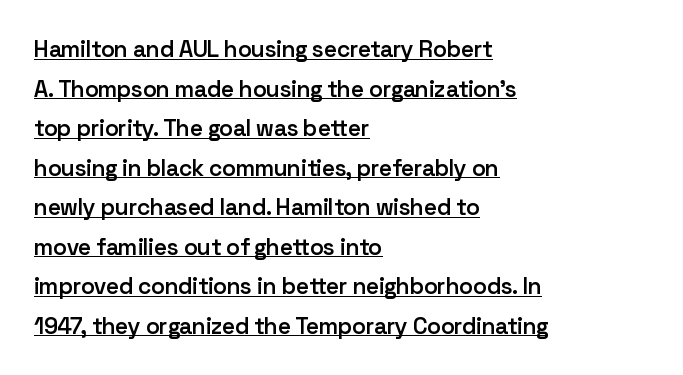
Q: Is the text bold? A: Semi-bold.
Q: Is the text italic (slanted)? A: No, it is upright.
Q: Is the text underlined? A: Yes.
Q: How is the paragraph aligned? A: Left-aligned.
Q: Is the spacing between letters normal or unusually wide? A: Normal.
